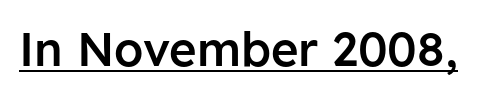
{"serif": "no", "italic": "no", "bold": "semi", "weight": "semibold", "width": "normal", "stroke_contrast": "low", "x_height": "medium", "monospaced": "no", "underline": "yes", "letter_spacing": "normal", "letter_spacing_em": 0.0, "glyph_px": 47}
